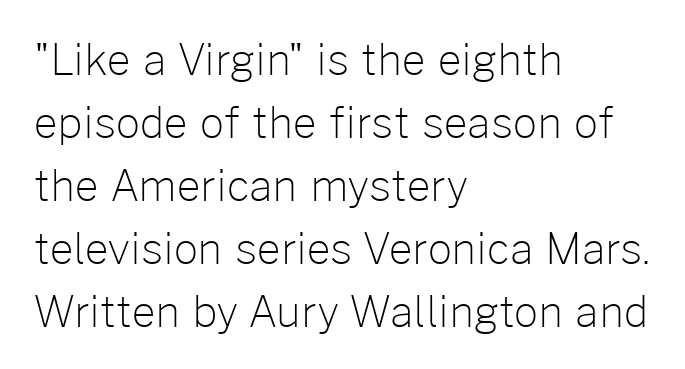
Q: Is the text bold? A: No.
Q: Is the text italic (slanted)? A: No, it is upright.
Q: Is the typeface a serif or a sans-serif typeface? A: Sans-serif.
Q: Is the text underlined? A: No.
Q: How is the paragraph aligned? A: Left-aligned.
Q: Is the spacing between letters normal or unusually wide? A: Normal.
Q: Is the spacing between lines tight, normal or loose? A: Normal.
Q: Width (condensed, normal, or wide)? A: Normal.
Q: Stroke contrast? A: Low.
Q: x-height? A: Medium.
Q: Monospaced? A: No.
